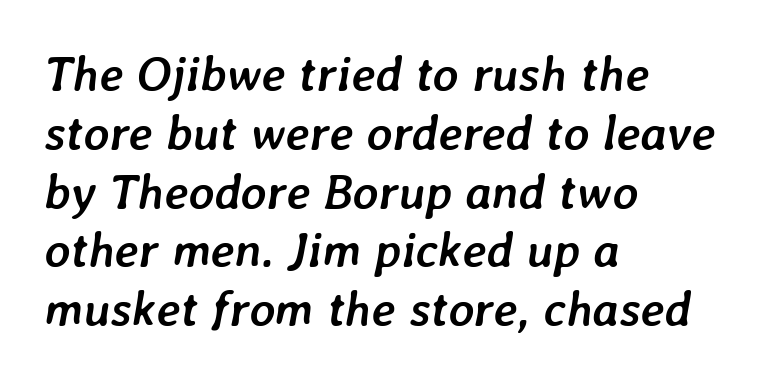
{"italic": "yes", "lean": "right", "slant_degrees": 7, "bold": "yes", "weight": "semibold", "width": "normal", "stroke_contrast": "low", "x_height": "medium", "monospaced": "no", "underline": "no", "align": "left", "line_spacing_ratio": 1.2, "letter_spacing": "normal", "letter_spacing_em": 0.0, "glyph_px": 49}
